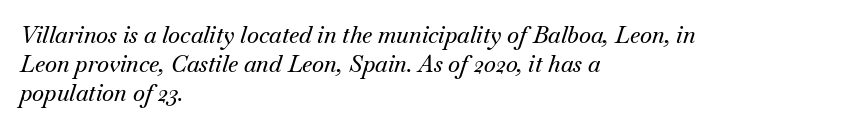
The glyphs look as if they've been sheared to an angle. This rendering uses left alignment, leaving the right contour irregular. Just letters on the line, the space beneath them empty. Students, observe: this is what conventionally led text looks like.
